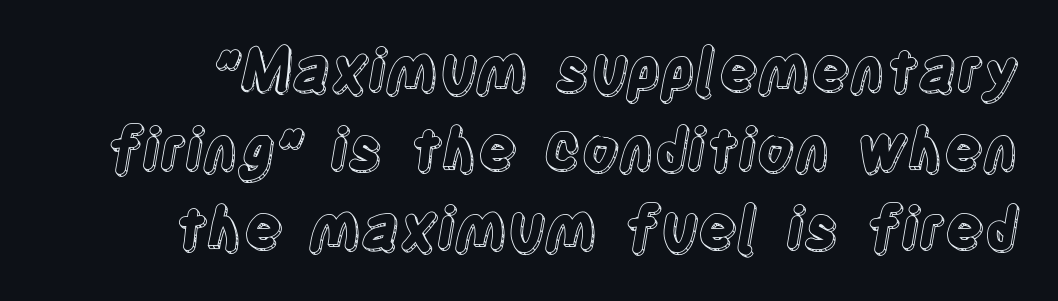
Words appear dense and cohesive because spacing is normal. Normally led — the rows are evenly, conventionally spaced. Proportional: the letters do not fall into vertical columns. A clean baseline with only descenders dipping below it.
